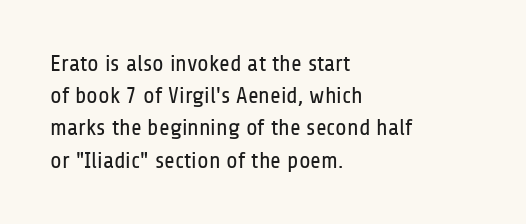
{"italic": "no", "bold": "no", "underline": "no", "align": "left", "line_spacing": "normal", "line_spacing_ratio": 1.4, "letter_spacing": "normal", "letter_spacing_em": 0.0, "glyph_px": 23}
